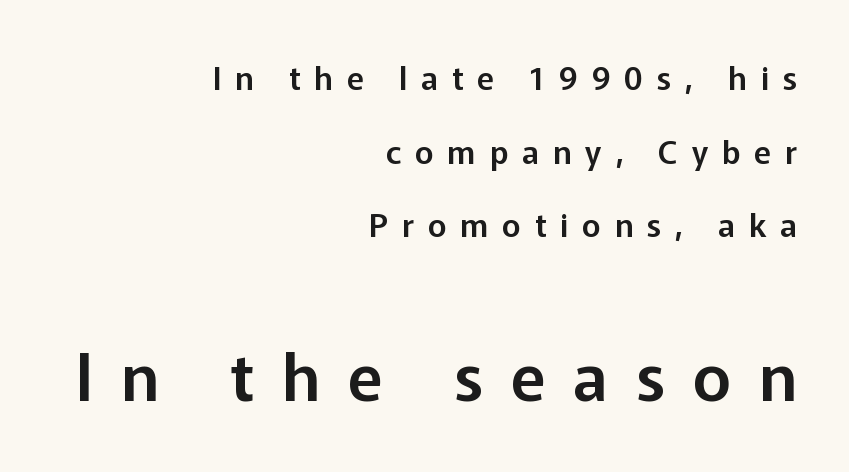
{"serif": "no", "italic": "no", "width": "normal", "stroke_contrast": "low", "x_height": "medium", "monospaced": "no", "underline": "no", "align": "right", "line_spacing": "loose", "line_spacing_ratio": 2.3, "letter_spacing": "wide", "letter_spacing_em": 0.43, "larger_block": "second", "size_ratio": 2.03, "glyph_px": 65}
